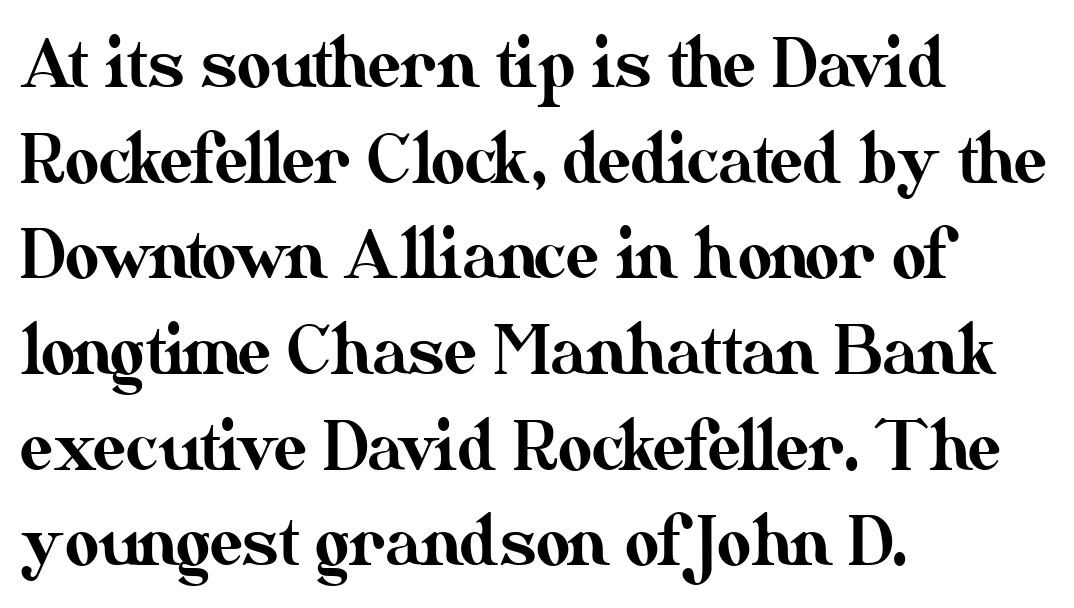
Q: Is the text italic (slanted)? A: No, it is upright.
Q: Is the text underlined? A: No.
Q: How is the paragraph aligned? A: Left-aligned.
Q: Is the spacing between letters normal or unusually wide? A: Normal.
Q: Is the spacing between lines tight, normal or loose? A: Normal.
Q: Width (condensed, normal, or wide)? A: Normal.
Q: Stroke contrast? A: Medium.
Q: x-height? A: Small.
Q: Monospaced? A: No.
